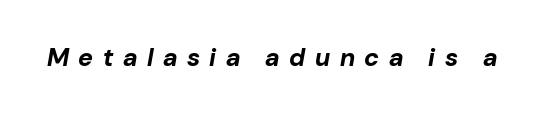
Descender tails drop into unmarked territory. How heavy is the stroke? Heavy — this is a bold. A typesetter would call this heavily tracked-out type. Observe the lean: these are italic letterforms.
